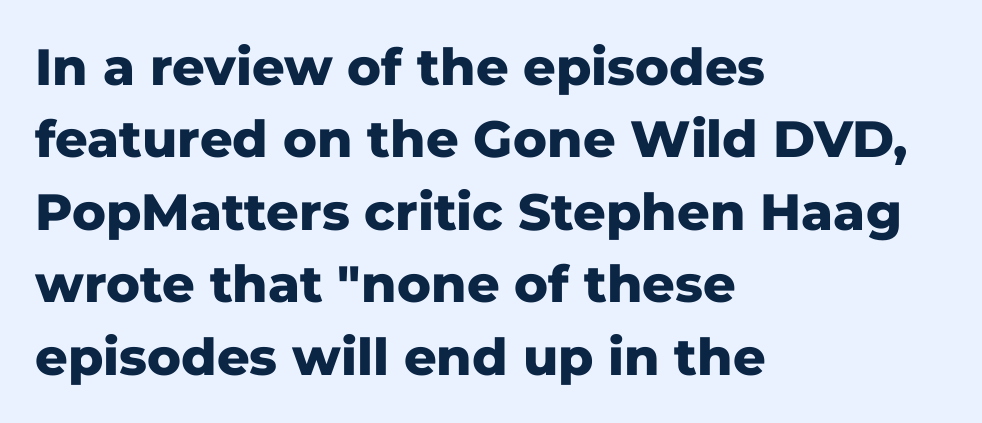
The text block is weighted toward the left margin, trailing off unevenly rightward. Here the glyphs are tracked normally, forming tight word shapes. Strokes here are thick enough to call this a true bold. This is sans-serif lettering, the kind often seen on screens and signage.
